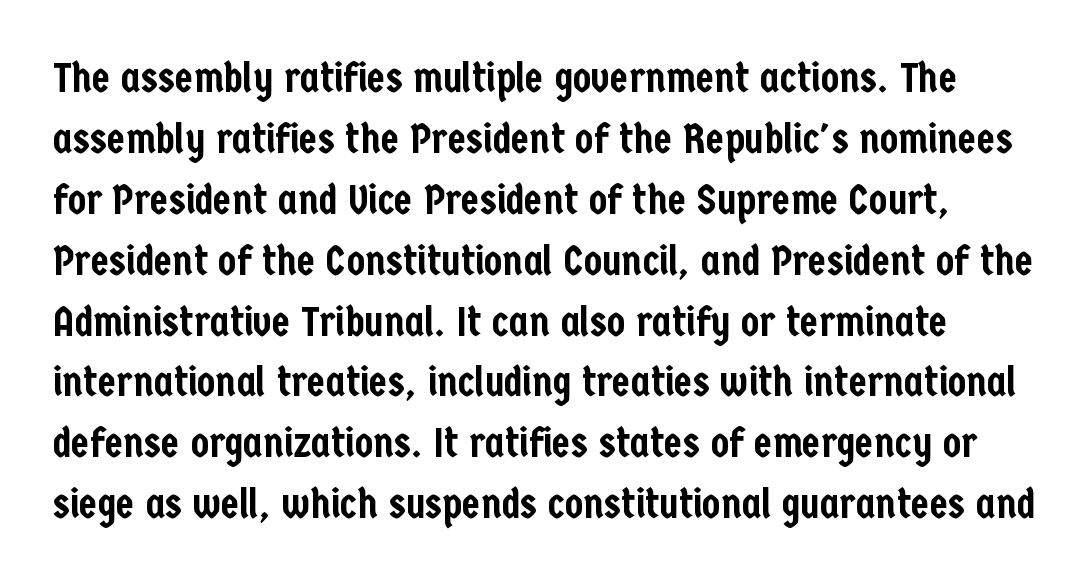
The image shows 42 px condensed sans-serif type, upright; set normal line spacing (1.45x), normal letter spacing, not underlined; low stroke contrast and a medium x-height.
